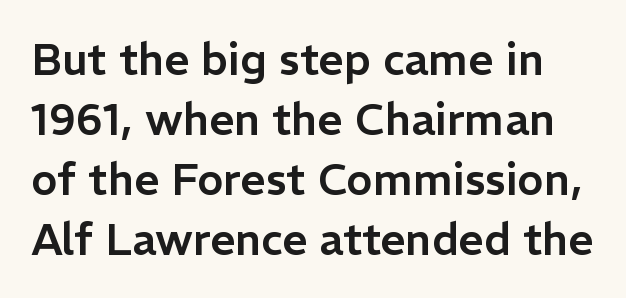
{"serif": "no", "italic": "no", "width": "normal", "stroke_contrast": "low", "x_height": "medium", "monospaced": "no", "underline": "no", "line_spacing": "normal", "line_spacing_ratio": 1.36, "letter_spacing": "normal", "letter_spacing_em": 0.0, "glyph_px": 44}
